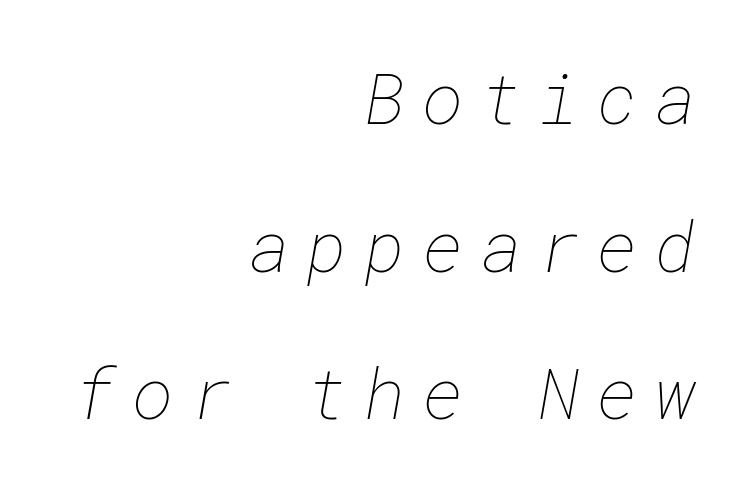
Q: Is the text bold? A: No.
Q: Is the text underlined? A: No.
Q: How is the paragraph aligned? A: Right-aligned.
Q: Is the spacing between letters normal or unusually wide? A: Unusually wide.
Q: Is the spacing between lines tight, normal or loose? A: Loose.
Q: Width (condensed, normal, or wide)? A: Normal.
Q: Stroke contrast? A: Low.
Q: x-height? A: Medium.
